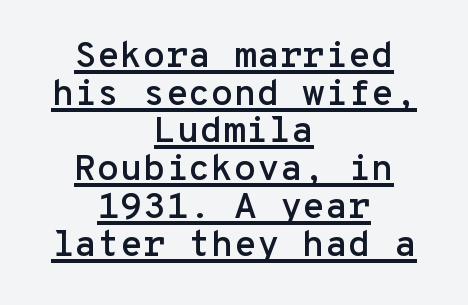
{"serif": "no", "italic": "no", "width": "normal", "stroke_contrast": "low", "x_height": "medium", "monospaced": "yes", "underline": "yes", "align": "center", "line_spacing": "tight", "line_spacing_ratio": 1.02, "letter_spacing": "normal", "letter_spacing_em": 0.0, "glyph_px": 37}
